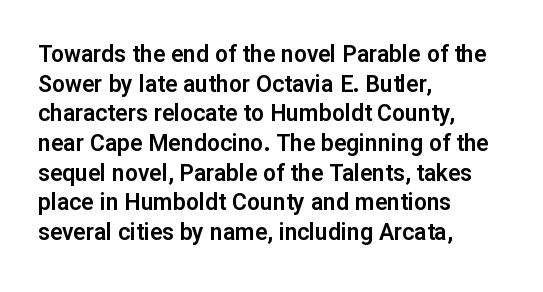
The image shows 23 px text type, upright; set left-aligned, normal line spacing (1.29x), normal letter spacing, not underlined.
